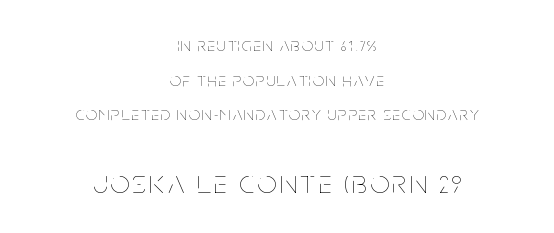
{"italic": "no", "bold": "no", "weight": "thin", "width": "condensed", "stroke_contrast": "low", "x_height": "large", "monospaced": "no", "underline": "no", "align": "center", "line_spacing_ratio": 1.82, "larger_block": "second", "size_ratio": 1.74, "glyph_px": 33}
